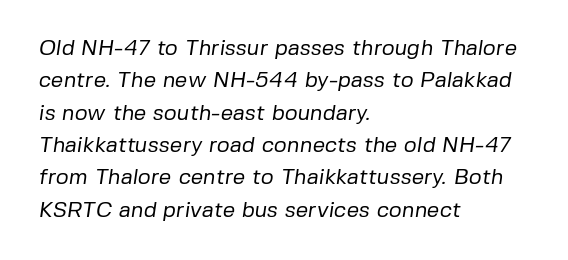
Q: Is the text bold? A: No.
Q: Is the text underlined? A: No.
Q: How is the paragraph aligned? A: Left-aligned.
Q: Is the spacing between letters normal or unusually wide? A: Normal.
Q: Is the spacing between lines tight, normal or loose? A: Normal.
